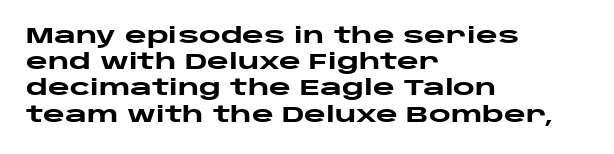
{"italic": "no", "bold": "yes", "underline": "no", "align": "left", "line_spacing": "normal", "line_spacing_ratio": 1.25, "letter_spacing": "normal", "letter_spacing_em": 0.0, "glyph_px": 21}
